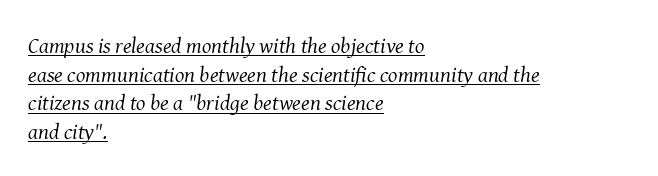
Q: Is the text bold? A: No.
Q: Is the text italic (slanted)? A: Yes, it leans right by about 8 degrees.
Q: Is the text underlined? A: Yes.
Q: How is the paragraph aligned? A: Left-aligned.
Q: Is the spacing between letters normal or unusually wide? A: Normal.
Q: Is the spacing between lines tight, normal or loose? A: Normal.
